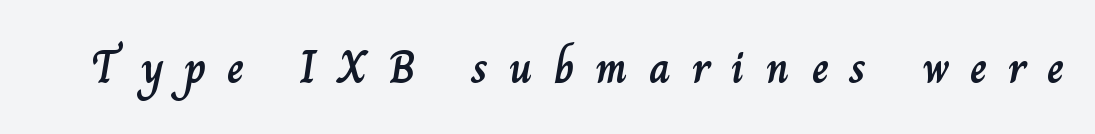
{"width": "normal", "stroke_contrast": "low", "x_height": "small", "monospaced": "no", "underline": "no", "letter_spacing": "wide", "letter_spacing_em": 0.46, "glyph_px": 46}
